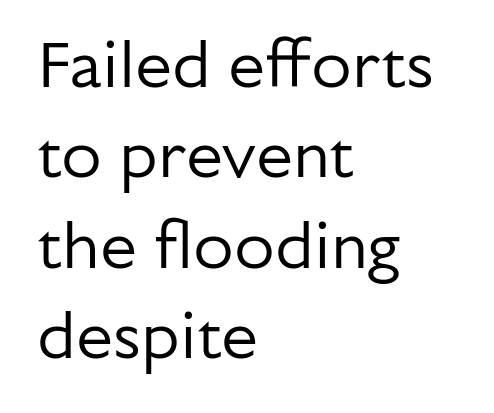
Q: Is the text bold? A: No.
Q: Is the text italic (slanted)? A: No, it is upright.
Q: Is the typeface a serif or a sans-serif typeface? A: Sans-serif.
Q: Is the text underlined? A: No.
Q: How is the paragraph aligned? A: Left-aligned.
Q: Is the spacing between letters normal or unusually wide? A: Normal.
Q: Is the spacing between lines tight, normal or loose? A: Normal.
Q: Width (condensed, normal, or wide)? A: Normal.
Q: Stroke contrast? A: Low.
Q: x-height? A: Medium.
Q: Monospaced? A: No.
